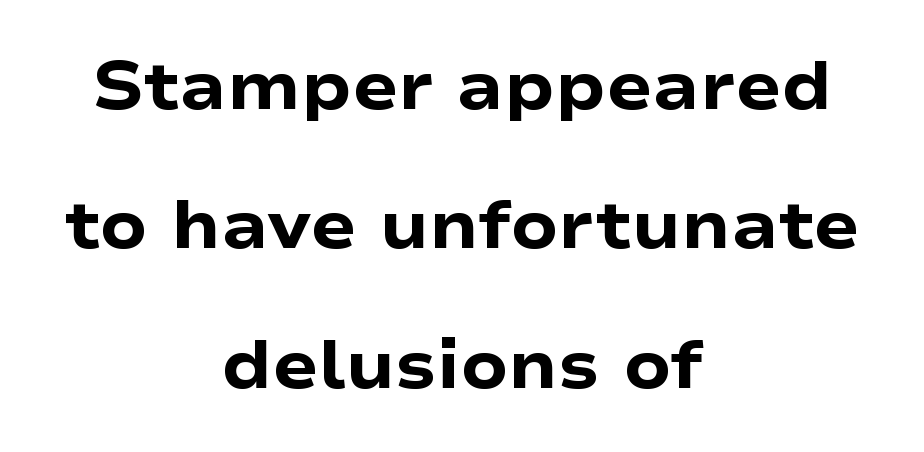
Notice how thick the strokes are: this is what a full bold looks like. Leading: increased. The passage shown is typeset with a sans-serif family. Posture: vertical.
